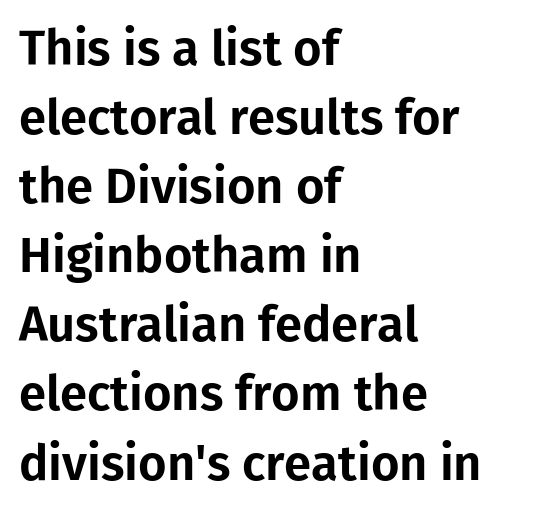
The paragraph shown leans on its left margin. Beneath every word, the page is bare. This is the regular roman posture of the typeface. Students, observe: this is what conventionally led text looks like. A typesetter would call this zero additional tracking.
